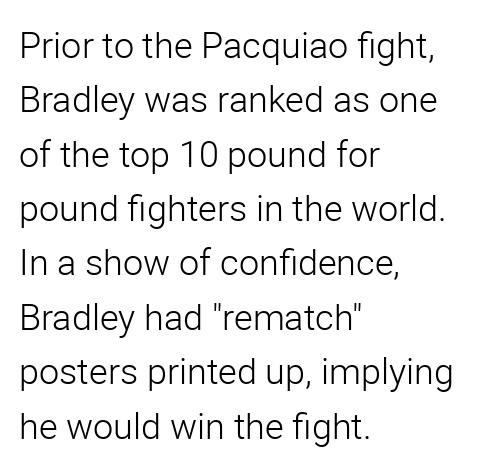
The image shows 36 px light sans-serif type, upright; set left-aligned, normal line spacing (1.51x), normal letter spacing, not underlined; low stroke contrast and a medium x-height.
